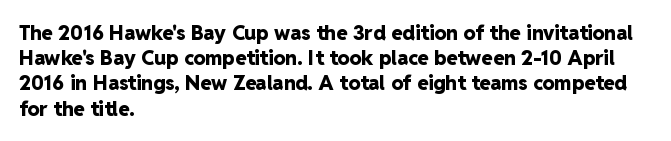
The image shows 20 px bold type, upright; set left-aligned, normal line spacing (1.26x), normal letter spacing, not underlined.
